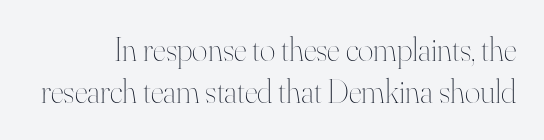
{"italic": "no", "bold": "no", "weight": "thin", "width": "normal", "stroke_contrast": "high", "x_height": "small", "monospaced": "no", "underline": "no", "line_spacing": "normal", "line_spacing_ratio": 1.27, "letter_spacing": "normal", "letter_spacing_em": 0.0, "glyph_px": 33}
